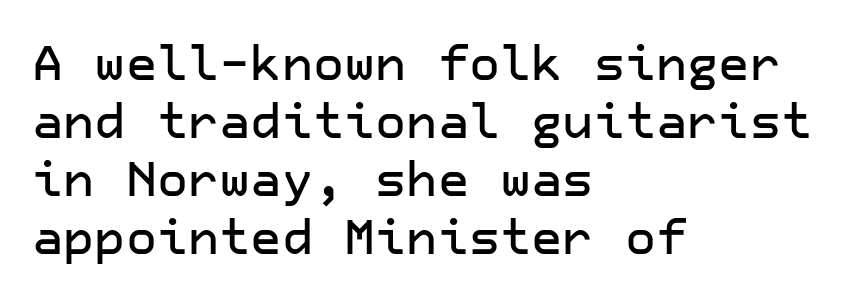
{"serif": "no", "italic": "no", "width": "normal", "stroke_contrast": "low", "x_height": "medium", "underline": "no", "align": "left", "line_spacing_ratio": 1.21, "letter_spacing": "normal", "letter_spacing_em": 0.0, "glyph_px": 48}
